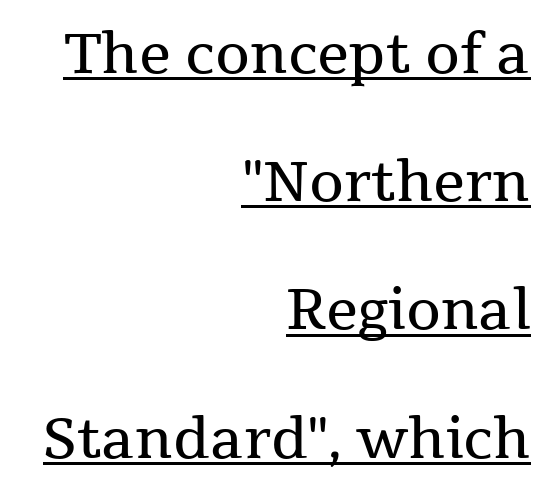
The image shows 56 px regular-weight serif type, upright; set right-aligned, loose line spacing (2.29x), normal letter spacing, underlined; medium stroke contrast and a medium x-height.
